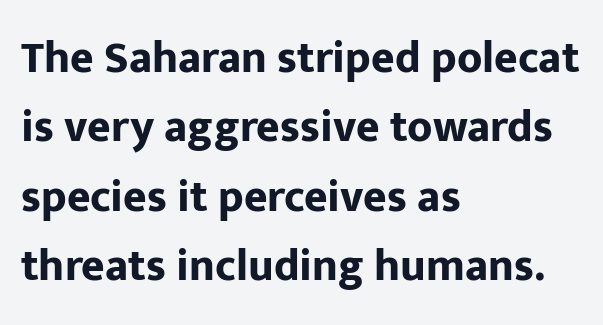
The image shows 45 px bold sans-serif type, upright; set left-aligned, normal line spacing (1.54x), normal letter spacing, not underlined; low stroke contrast and a medium x-height.
